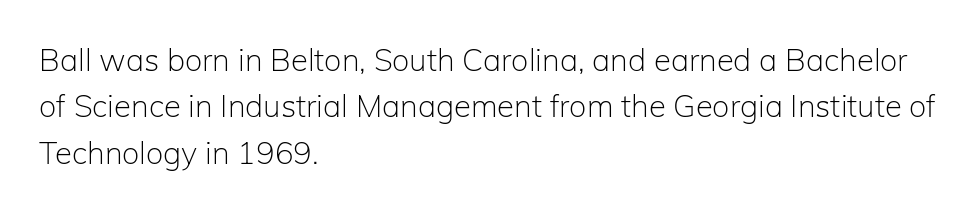
{"serif": "no", "italic": "no", "bold": "no", "weight": "light", "width": "normal", "stroke_contrast": "low", "x_height": "medium", "monospaced": "no", "underline": "no", "align": "left", "line_spacing": "normal", "line_spacing_ratio": 1.5, "letter_spacing": "normal", "letter_spacing_em": 0.0, "glyph_px": 31}
